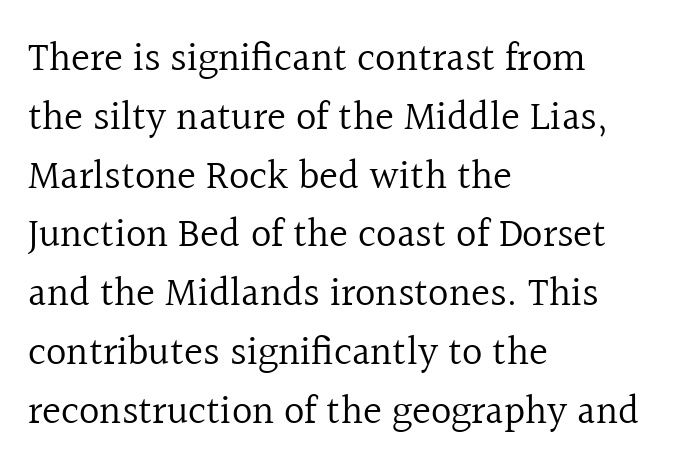
Bare-footed words on every line. Weight: regular or lighter. There is no visible air inserted between adjacent glyphs. This is roman type, the default non-slanted kind. The line-height multiplier appears to be the usual default. This sample uses a serif face.
